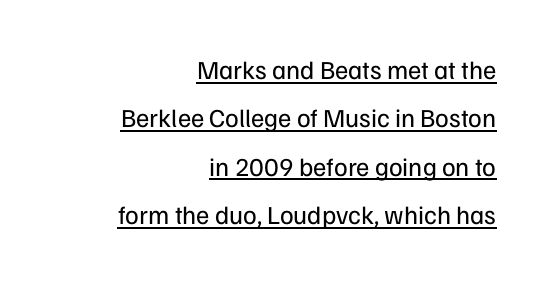
The image shows 26 px text type, upright; set right-aligned, line spacing 1.86x, normal letter spacing, underlined.
